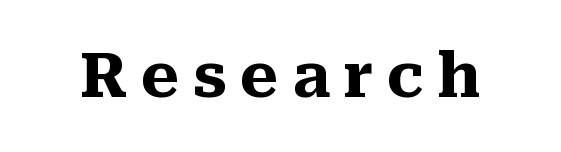
Do the letters lean? They stand straight. Heavy, bold letterforms. The gap between lines stays unmarked. Small tapered or slab feet sit at the stroke ends, so this counts as serif. There is plenty of visible air inserted between adjacent glyphs. Varying glyph widths throughout — classic text-font behaviour.
